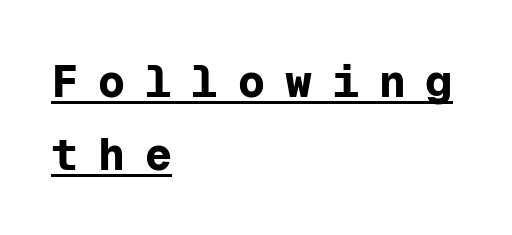
A typesetter would label this face a sans. Chunky letters — that's bold for sure. No italicization has been applied; the sample stays upright. Think of a typewriter: that constant character pitch is what you see here. A typesetter would call this heavily tracked-out type.
